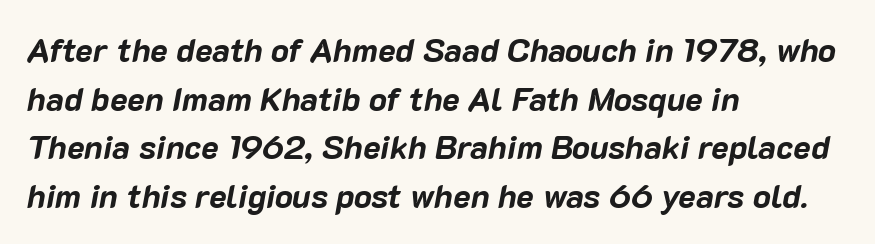
The image shows 33 px bold type, italic (leaning right); set left-aligned, normal line spacing (1.47x), normal letter spacing, not underlined; low stroke contrast and a medium x-height.
